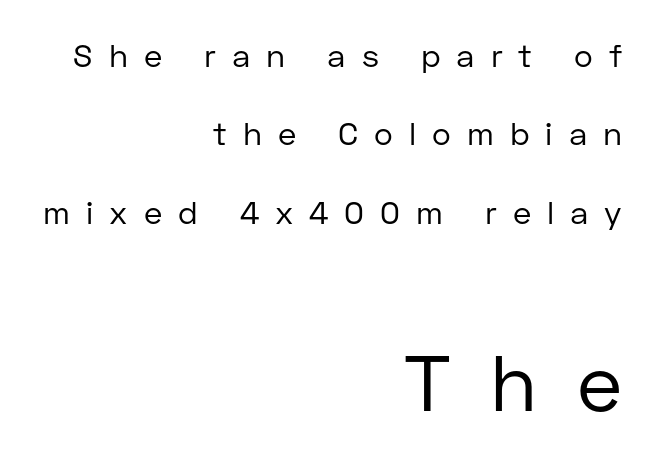
The image shows 79 px regular-weight sans-serif type, upright; set right-aligned, loose line spacing (2.45x), unusually wide letter spacing (+0.5 em), not underlined; the second (bottom) block is 2.47x larger; low stroke contrast and a medium x-height.
